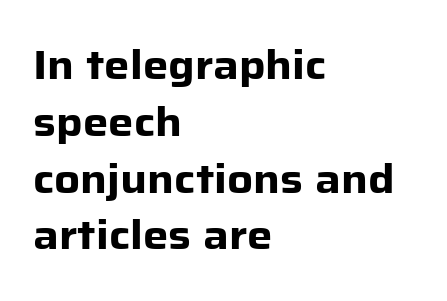
Every stem runs plumb, perpendicular to the baseline. Is this a fixed-width face? No — the glyphs have proportional, varying widths. Short note: letters normally spaced. The face used here has the dense, thick strokes of a bold. Vertical spacing — default. The text was rendered using a sans face with plain stroke endings.
